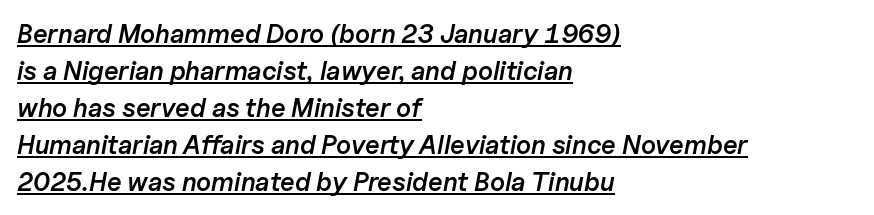
{"italic": "yes", "lean": "right", "slant_degrees": 11, "bold": "semi", "underline": "yes", "align": "left", "line_spacing": "normal", "line_spacing_ratio": 1.42, "letter_spacing": "normal", "letter_spacing_em": 0.0, "glyph_px": 26}
